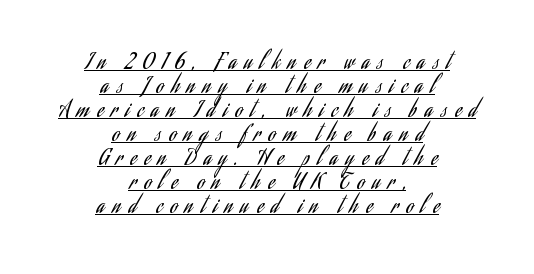
Q: Is the text bold? A: No.
Q: Is the text italic (slanted)? A: Yes.
Q: Is the text underlined? A: Yes.
Q: How is the paragraph aligned? A: Centered.
Q: Is the spacing between letters normal or unusually wide? A: Unusually wide.
Q: Is the spacing between lines tight, normal or loose? A: Tight.
